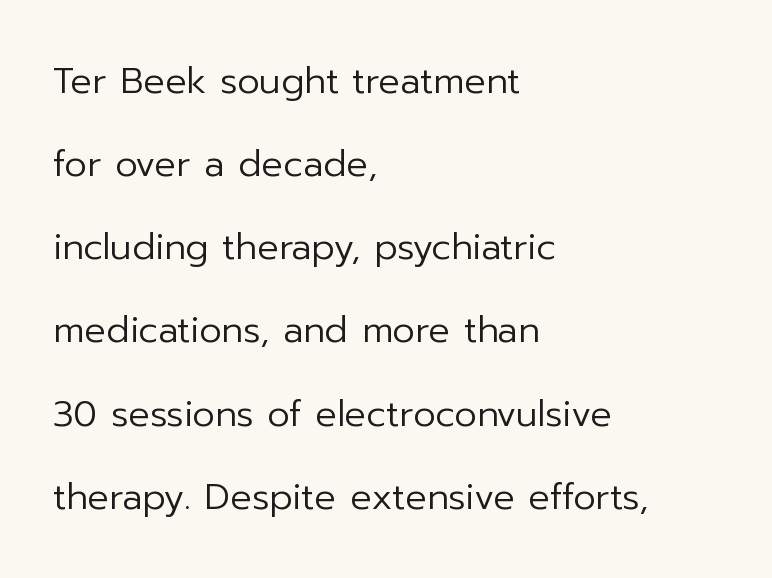
The type sits square on the baseline with zero lean. The face used here is a sans, in the tradition of grotesques and geometrics. No extra ink here — the face is not bold. Layout note: lines flush left. Honestly, there is no underline to notice here at all.
